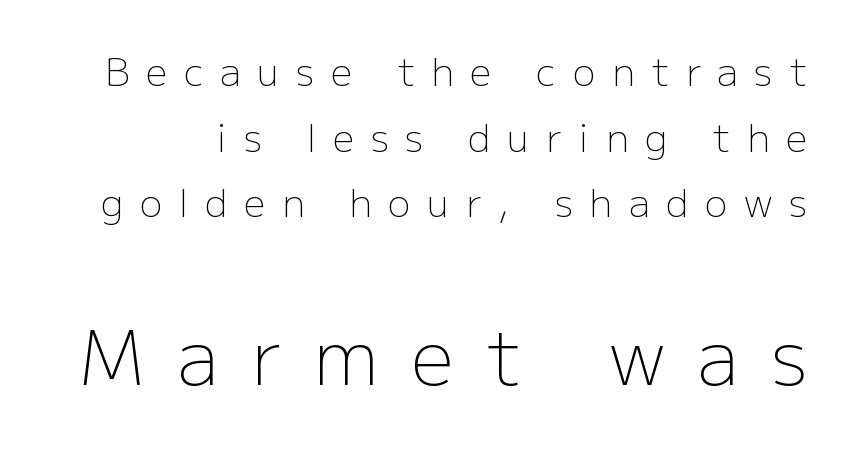
The font is comparable to plain body text, perhaps lighter. This sample has the flowing, uneven cadence of proportional lettering. The letters stand straight up with perfectly vertical stems. The letters are spread apart with noticeably loose tracking.
